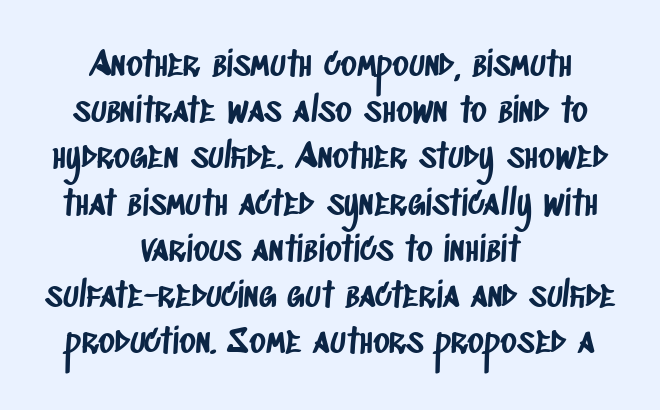
Words float on clear page, feet unadorned. Short and long lines alike share a common midpoint. Varying glyph widths throughout — classic text-font behaviour. The letters carry no serifs — their stems end cleanly without finishing strokes. If you measured baseline to baseline, you'd find a middling distance.
